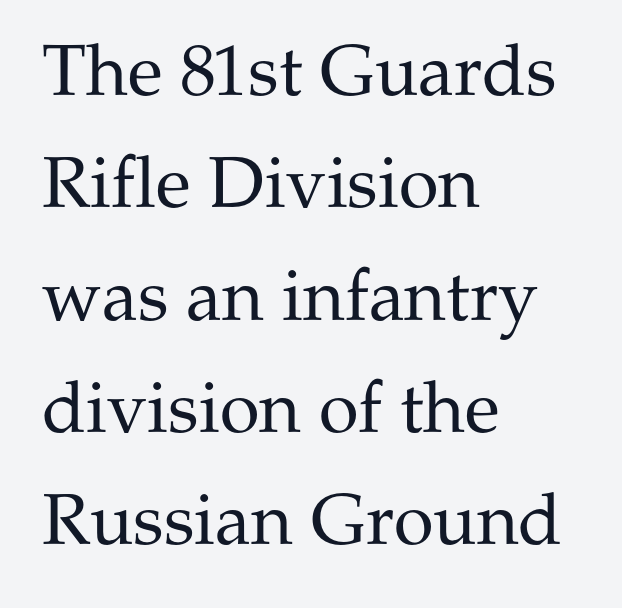
{"serif": "yes", "italic": "no", "bold": "no", "weight": "regular", "width": "normal", "stroke_contrast": "medium", "x_height": "medium", "monospaced": "no", "underline": "no", "align": "left", "line_spacing": "normal", "line_spacing_ratio": 1.56, "letter_spacing": "normal", "letter_spacing_em": 0.0, "glyph_px": 72}
